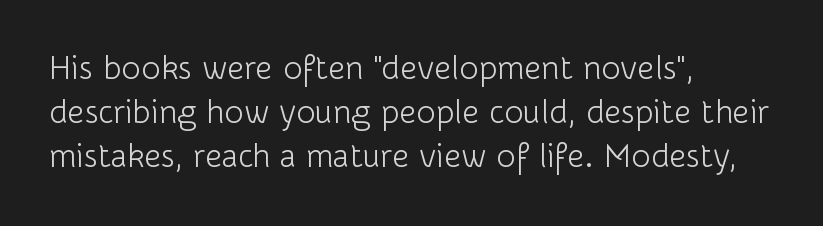
Q: Is the text bold? A: No.
Q: Is the text italic (slanted)? A: No, it is upright.
Q: Is the typeface a serif or a sans-serif typeface? A: Sans-serif.
Q: Is the text underlined? A: No.
Q: How is the paragraph aligned? A: Left-aligned.
Q: Is the spacing between letters normal or unusually wide? A: Normal.
Q: Is the spacing between lines tight, normal or loose? A: Normal.
Q: Width (condensed, normal, or wide)? A: Normal.
Q: Stroke contrast? A: Low.
Q: x-height? A: Medium.
Q: Monospaced? A: No.
